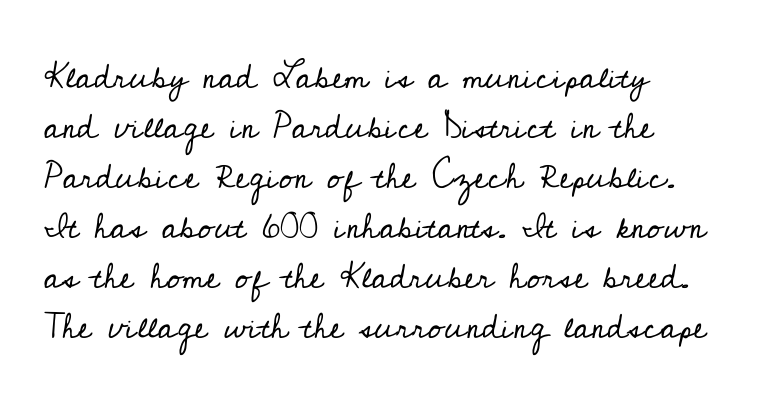
These glyphs show unthickened strokes, regular width or finer. The gap between lines stays unmarked. Quick note: interline space is typical. Note the varied advance widths — an 'i' is clearly narrower than an 'm'.
